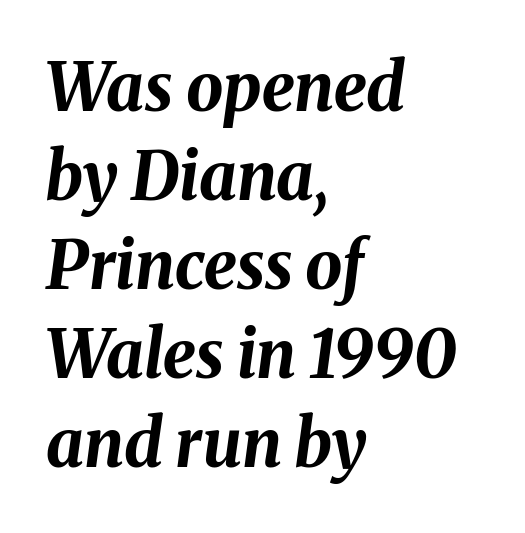
Is the block centered? No — it sits flush against the left margin. In terms of posture, this sample is oblique. The gap between lines stays unmarked. The horizontal fit of the characters is conventional and even. The vertical gap from one line to the next is medium. The rendering uses natural spacing where letterforms have individual widths.
